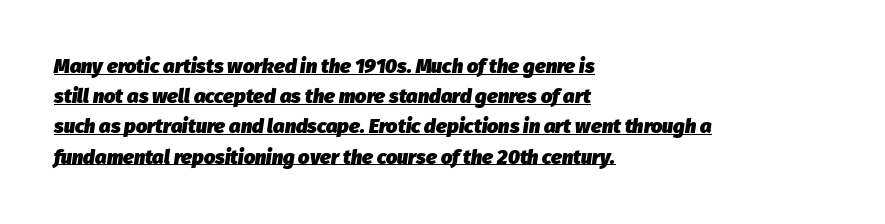
{"italic": "yes", "lean": "right", "slant_degrees": 8, "bold": "yes", "underline": "yes", "align": "left", "line_spacing": "normal", "line_spacing_ratio": 1.51, "letter_spacing": "normal", "letter_spacing_em": 0.0, "glyph_px": 20}
